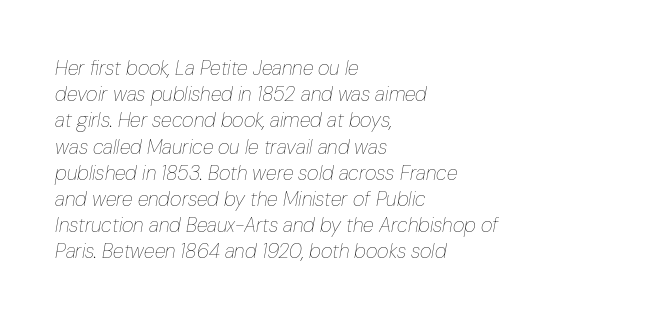
The words here are not underlined. The face used here has a pronounced slope to its letters. The font is comparable to plain body text, perhaps lighter. Short note: letters normally spaced. If you drew a ruler down the left edge, every line would touch it. Is there much room between lines? A standard amount, neither cramped nor airy.
